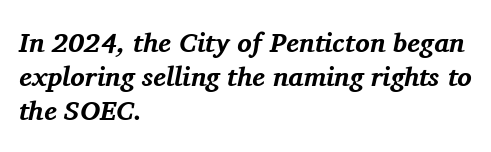
Q: Is the text bold? A: Yes.
Q: Is the text italic (slanted)? A: Yes, it leans right by about 11 degrees.
Q: Is the text underlined? A: No.
Q: How is the paragraph aligned? A: Left-aligned.
Q: Is the spacing between letters normal or unusually wide? A: Normal.
Q: Is the spacing between lines tight, normal or loose? A: Normal.
